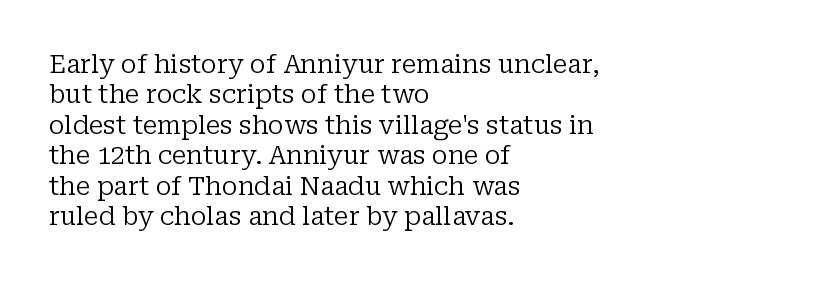
{"italic": "no", "bold": "no", "underline": "no", "align": "left", "line_spacing_ratio": 1.22, "letter_spacing": "normal", "letter_spacing_em": 0.0, "glyph_px": 25}
